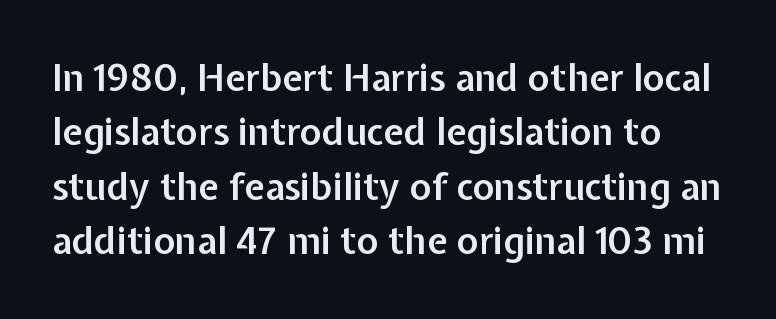
The image shows 37 px semibold sans-serif type, upright; set normal line spacing (1.47x), normal letter spacing, not underlined; low stroke contrast and a medium x-height.
